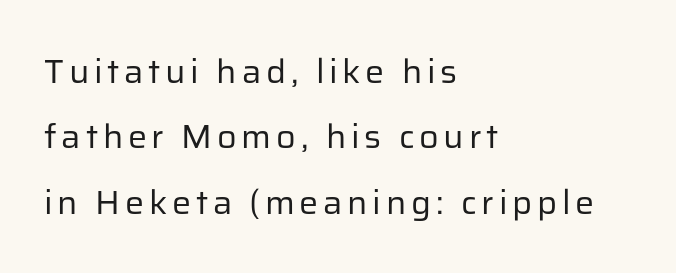
The rendering uses natural spacing where letterforms have individual widths. This is the regular roman posture of the typeface. Heft: none added — not bold. The space directly below the letters is spotless. How would I describe the line gaps? Wide and relaxed. Look at the bottom of the vertical strokes: they stop flat, with no serifs.
